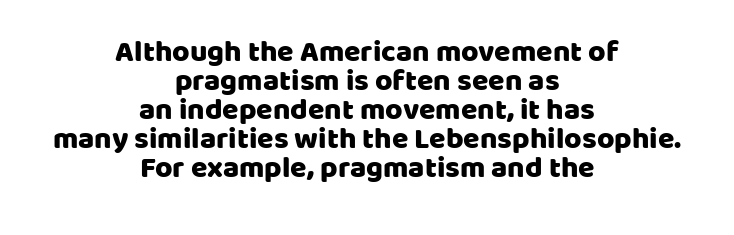
Q: Is the text italic (slanted)? A: No, it is upright.
Q: Is the typeface a serif or a sans-serif typeface? A: Sans-serif.
Q: Is the text underlined? A: No.
Q: How is the paragraph aligned? A: Centered.
Q: Is the spacing between letters normal or unusually wide? A: Normal.
Q: Is the spacing between lines tight, normal or loose? A: Tight.
Q: Width (condensed, normal, or wide)? A: Normal.
Q: Stroke contrast? A: Low.
Q: x-height? A: Large.
Q: Monospaced? A: No.
